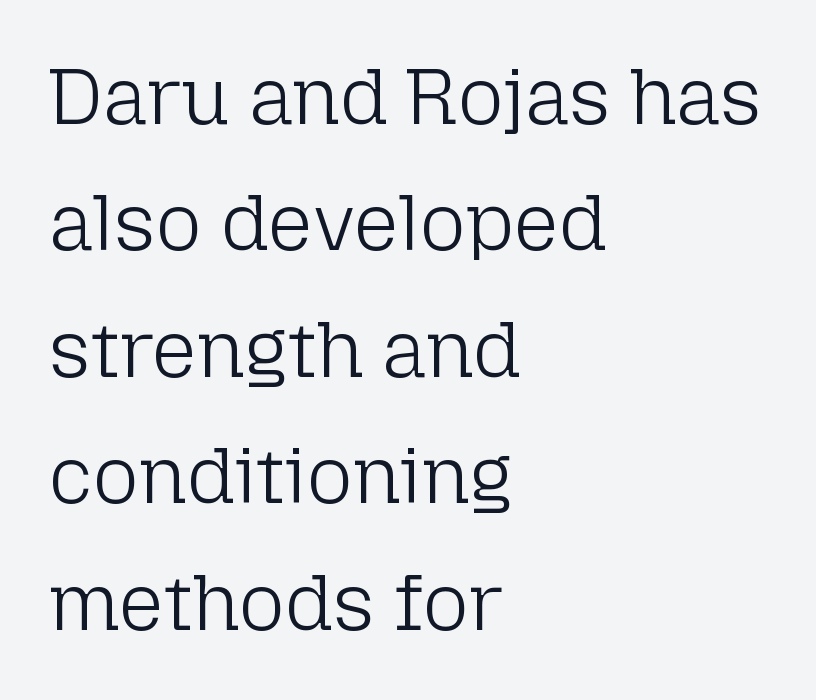
Horizontal bands of white between lines are of average thickness. Each letter keeps its own natural width here, so spacing adapts to shape. Line starts are locked; line ends wander. Is the stroke heavy? The answer is a plain regular-or-lighter. Rule under the text: the space is simply empty. If you drew a line through each stem, it would be perfectly vertical.
